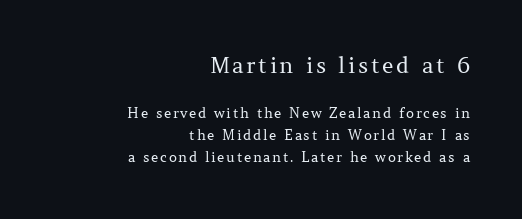
Q: Is the text bold? A: No.
Q: Is the text italic (slanted)? A: No, it is upright.
Q: Is the text underlined? A: No.
Q: How is the paragraph aligned? A: Right-aligned.
Q: Is the spacing between lines tight, normal or loose? A: Normal.
Q: Which block of text is set in a larger size, the first (top) or the second (bottom)? A: The first (top) one.
